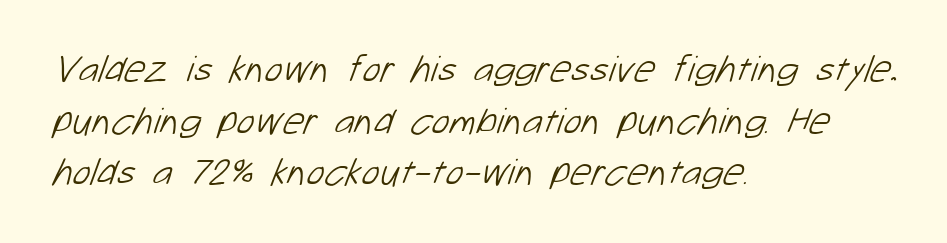
A typesetter would call this zero additional tracking. Any mark beneath the type? The region is blank. Varying glyph widths throughout — classic text-font behaviour. If you measured baseline to baseline, you'd find a middling distance.
